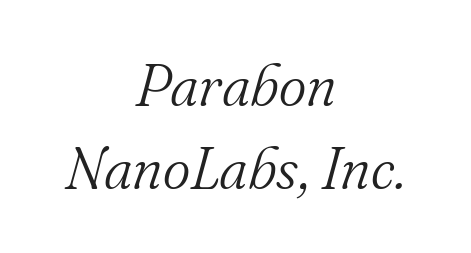
The image shows 59 px light serif type, italic (leaning right); set centered, normal line spacing (1.4x), normal letter spacing, not underlined; medium stroke contrast and a small x-height.
